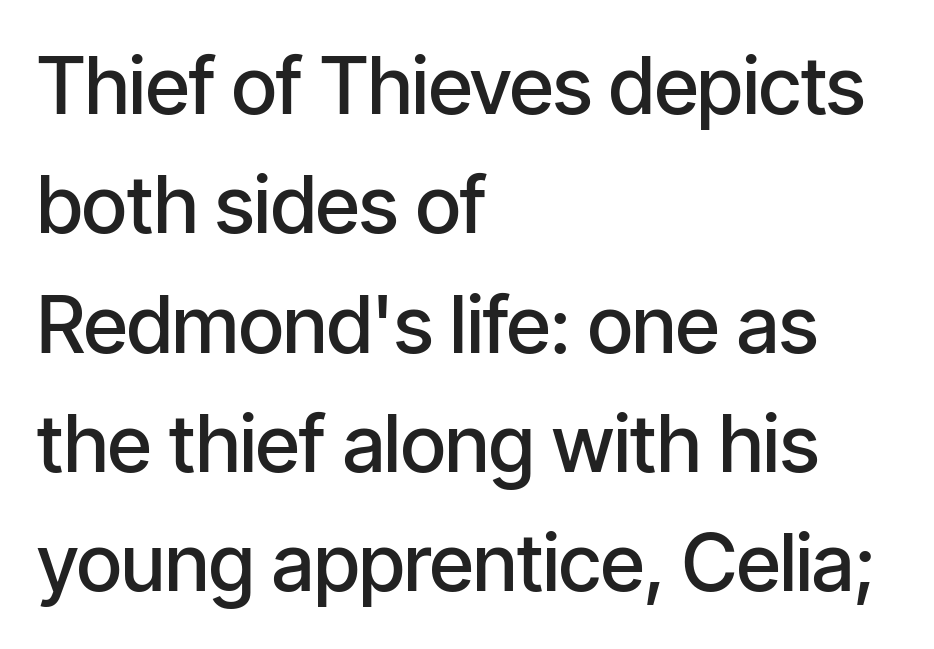
Left-aligned paragraph, ragged on the right. Stroke thickness is moderately raised; the sample reads as semibold. Varying glyph widths throughout — classic text-font behaviour. In terms of posture, this sample is upright. The area under the type is left untouched.
